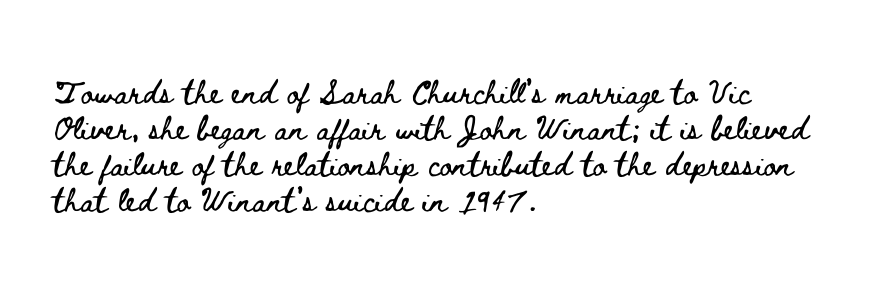
{"width": "wide", "stroke_contrast": "low", "x_height": "small", "monospaced": "no", "underline": "no", "align": "left", "line_spacing_ratio": 1.2, "letter_spacing": "normal", "letter_spacing_em": 0.0, "glyph_px": 30}
